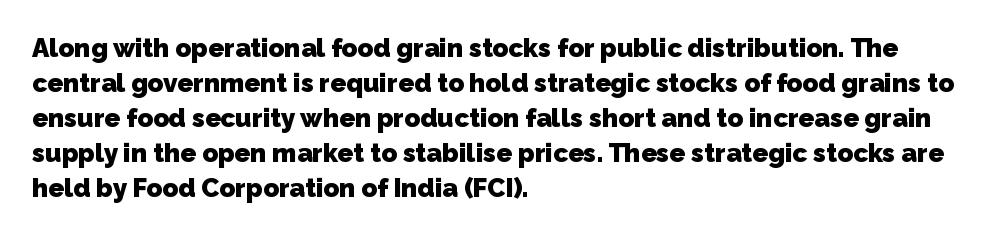
The image shows 26 px bold type; set left-aligned, normal line spacing (1.35x), normal letter spacing, not underlined.
